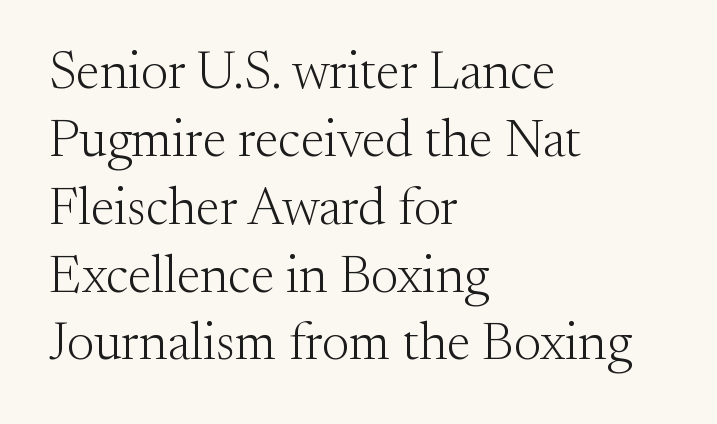
The rendering anchors every line to the left-hand side. The rendering shows small feet on the letterforms — a serif design. This sample uses plain, unmodified letter spacing. Counters stay open thanks to moderate or lighter strokes. Note the varied advance widths — an 'i' is clearly narrower than an 'm'.
